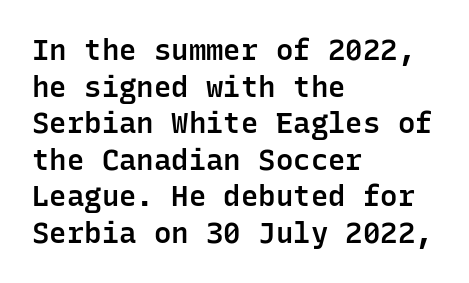
Q: Is the text bold? A: Semi-bold.
Q: Is the text italic (slanted)? A: No, it is upright.
Q: Is the typeface a serif or a sans-serif typeface? A: Sans-serif.
Q: Is the text underlined? A: No.
Q: How is the paragraph aligned? A: Left-aligned.
Q: Is the spacing between letters normal or unusually wide? A: Normal.
Q: Is the spacing between lines tight, normal or loose? A: Normal.
Q: Width (condensed, normal, or wide)? A: Normal.
Q: Stroke contrast? A: Low.
Q: x-height? A: Medium.
Q: Monospaced? A: Yes.
